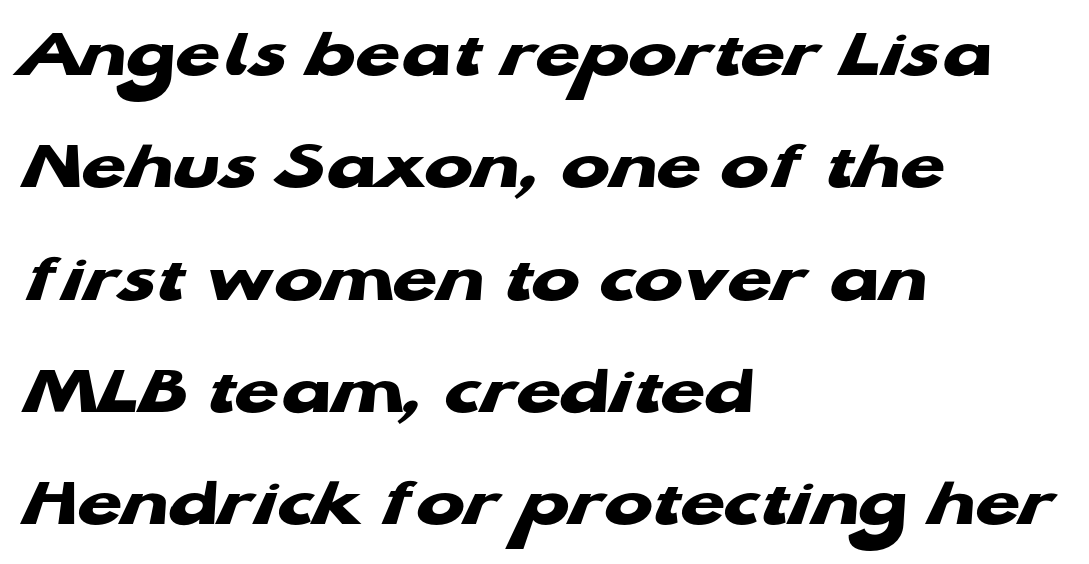
Q: Is the text bold? A: Yes.
Q: Is the typeface a serif or a sans-serif typeface? A: Sans-serif.
Q: Is the text underlined? A: No.
Q: How is the paragraph aligned? A: Left-aligned.
Q: Is the spacing between letters normal or unusually wide? A: Normal.
Q: Is the spacing between lines tight, normal or loose? A: Normal.
Q: Width (condensed, normal, or wide)? A: Wide.
Q: Stroke contrast? A: Low.
Q: x-height? A: Medium.
Q: Monospaced? A: No.
